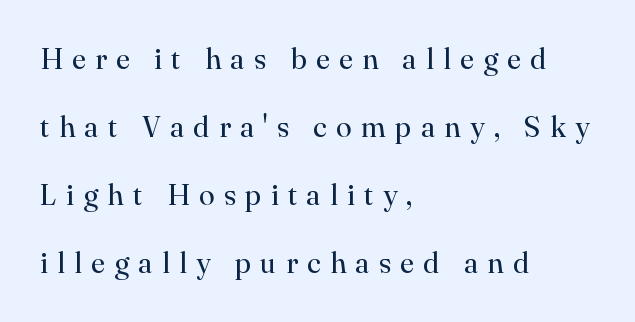
This is not heavy type; no bold has been used. The face used here is proportionally spaced, like ordinary book or web type. Look at the bottom of the vertical strokes: they flare into serifs here. Baseline-to-baseline distance is far greater than the letter height. Horizontally, the lines are justified to the leading edge only. Check under the words: just untouched page.
